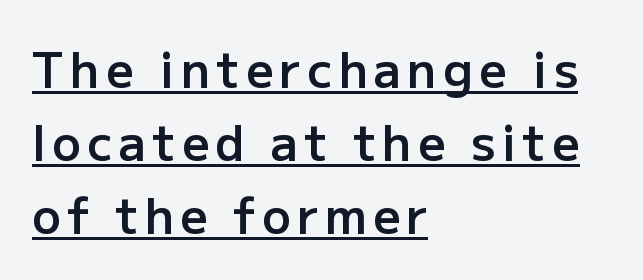
The image shows 48 px semibold sans-serif type, upright; set left-aligned, normal line spacing (1.52x), underlined; low stroke contrast and a medium x-height.
